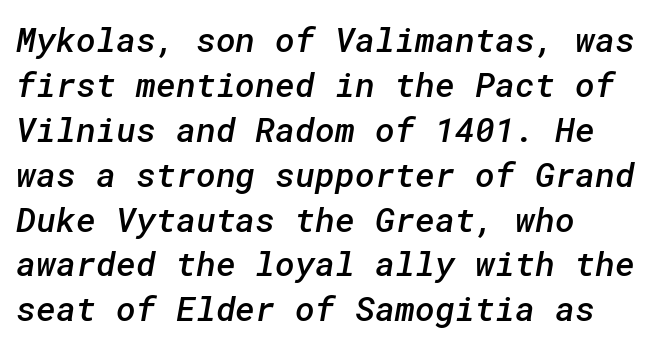
Q: Is the text bold? A: Semi-bold.
Q: Is the typeface a serif or a sans-serif typeface? A: Sans-serif.
Q: Is the text underlined? A: No.
Q: How is the paragraph aligned? A: Left-aligned.
Q: Is the spacing between letters normal or unusually wide? A: Normal.
Q: Is the spacing between lines tight, normal or loose? A: Normal.
Q: Width (condensed, normal, or wide)? A: Normal.
Q: Stroke contrast? A: Low.
Q: x-height? A: Medium.
